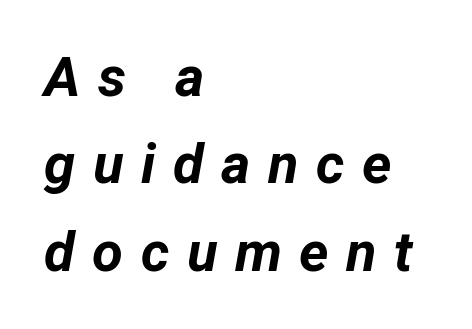
{"italic": "yes", "lean": "right", "slant_degrees": 12, "bold": "yes", "weight": "bold", "width": "normal", "stroke_contrast": "low", "x_height": "medium", "monospaced": "no", "underline": "no", "align": "left", "line_spacing": "normal", "line_spacing_ratio": 1.56, "letter_spacing": "wide", "letter_spacing_em": 0.31, "glyph_px": 56}
